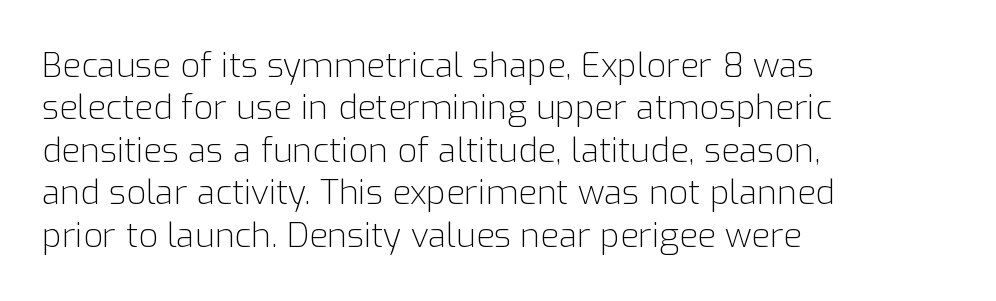
Q: Is the text bold? A: No.
Q: Is the text italic (slanted)? A: No, it is upright.
Q: Is the typeface a serif or a sans-serif typeface? A: Sans-serif.
Q: Is the text underlined? A: No.
Q: How is the paragraph aligned? A: Left-aligned.
Q: Is the spacing between letters normal or unusually wide? A: Normal.
Q: Is the spacing between lines tight, normal or loose? A: Normal.
Q: Width (condensed, normal, or wide)? A: Normal.
Q: Stroke contrast? A: Low.
Q: x-height? A: Medium.
Q: Monospaced? A: No.
